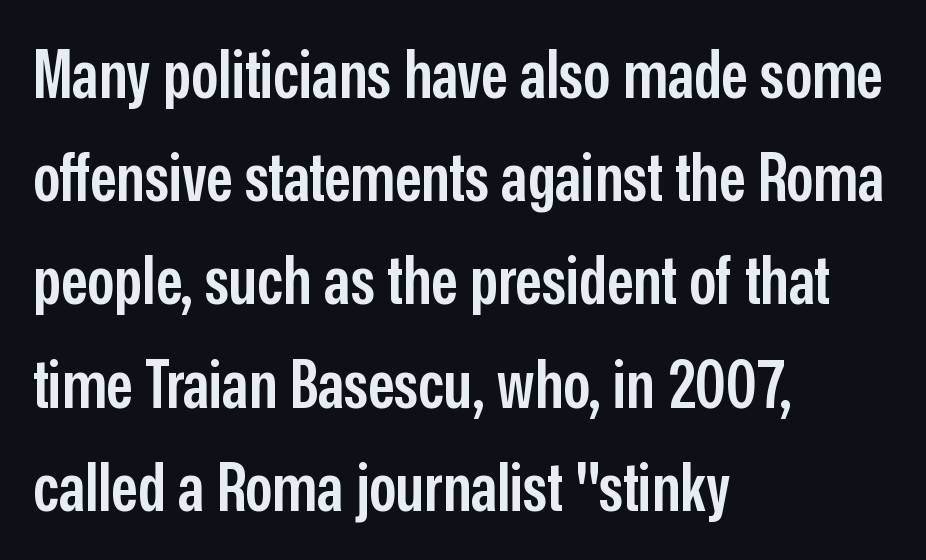
The designer left line spacing at the default. Unmarked baselines from the first word to the last. A somewhat darkened texture: the type is semibold rather than bold. No feet cap the strokes, marking this as sans-serif type.
